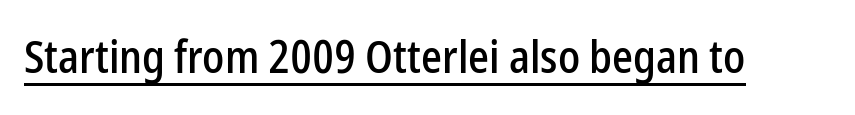
What stands out about the letter spacing? Nothing — it is the standard amount. A roman cut, with each character standing at attention. Underline: present. The font family rendered here belongs to the sans-serif group.
